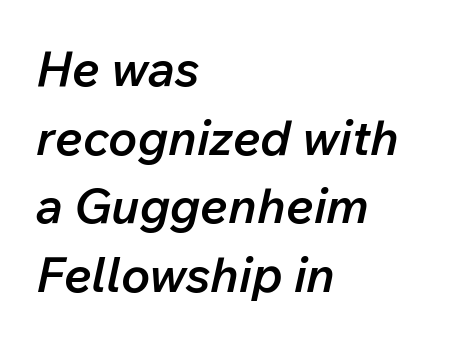
{"italic": "yes", "lean": "right", "slant_degrees": 12, "bold": "semi", "weight": "semibold", "width": "normal", "stroke_contrast": "low", "x_height": "medium", "monospaced": "no", "underline": "no", "align": "left", "line_spacing": "normal", "line_spacing_ratio": 1.4, "letter_spacing": "normal", "letter_spacing_em": 0.0, "glyph_px": 49}
